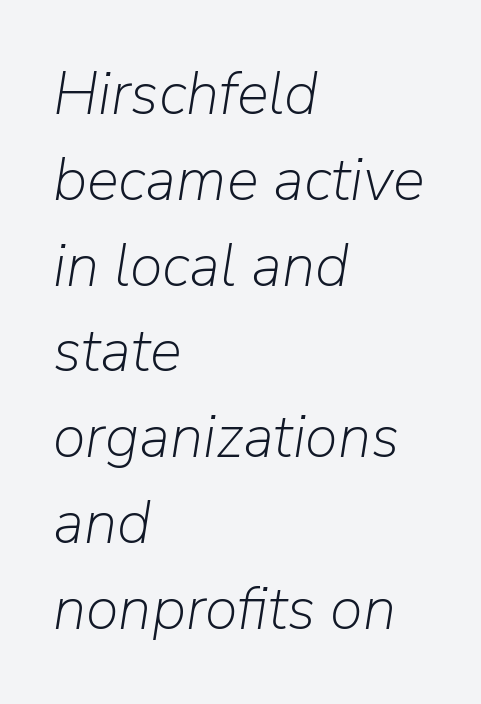
Honestly, the letter spacing is just normal — you wouldn't notice it. These lines were composed using italics. The vertical gap from one line to the next is medium. Note the varied advance widths — an 'i' is clearly narrower than an 'm'. Weight: in the light-to-regular range. These lines are set flush left with a ragged right edge.
